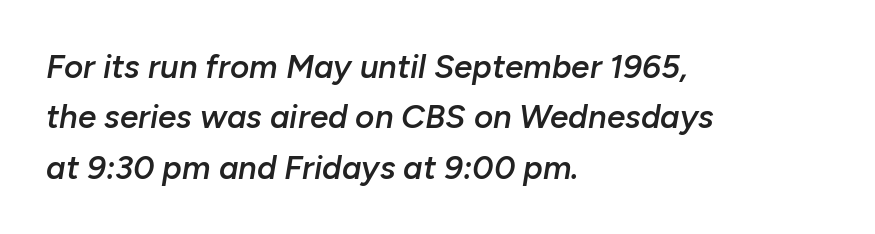
Q: Is the text bold? A: Semi-bold.
Q: Is the text italic (slanted)? A: Yes, it leans right by about 10 degrees.
Q: Is the text underlined? A: No.
Q: How is the paragraph aligned? A: Left-aligned.
Q: Is the spacing between letters normal or unusually wide? A: Normal.
Q: Is the spacing between lines tight, normal or loose? A: Normal.
Q: Width (condensed, normal, or wide)? A: Normal.
Q: Stroke contrast? A: Low.
Q: x-height? A: Medium.
Q: Monospaced? A: No.
